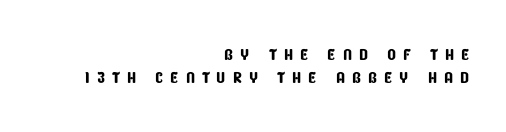
You could only call the tracking loose — the letters float apart. Regarding leading, the lines here are crowded together. Quick note: underline off. Compared with a flush-left layout, this one pins lines to the opposite, right side.
